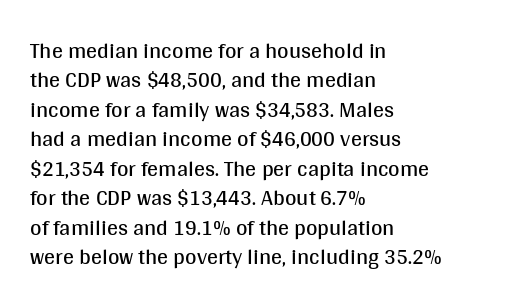
Q: Is the text bold? A: No.
Q: Is the text italic (slanted)? A: No, it is upright.
Q: Is the text underlined? A: No.
Q: How is the paragraph aligned? A: Left-aligned.
Q: Is the spacing between letters normal or unusually wide? A: Normal.
Q: Is the spacing between lines tight, normal or loose? A: Normal.
